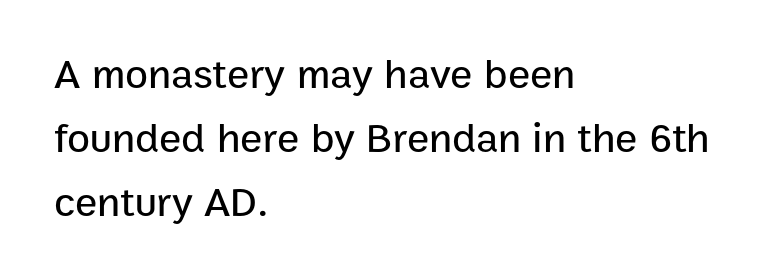
The image shows 42 px sans-serif type, upright; set left-aligned, normal line spacing (1.52x), normal letter spacing, not underlined; low stroke contrast and a medium x-height.
